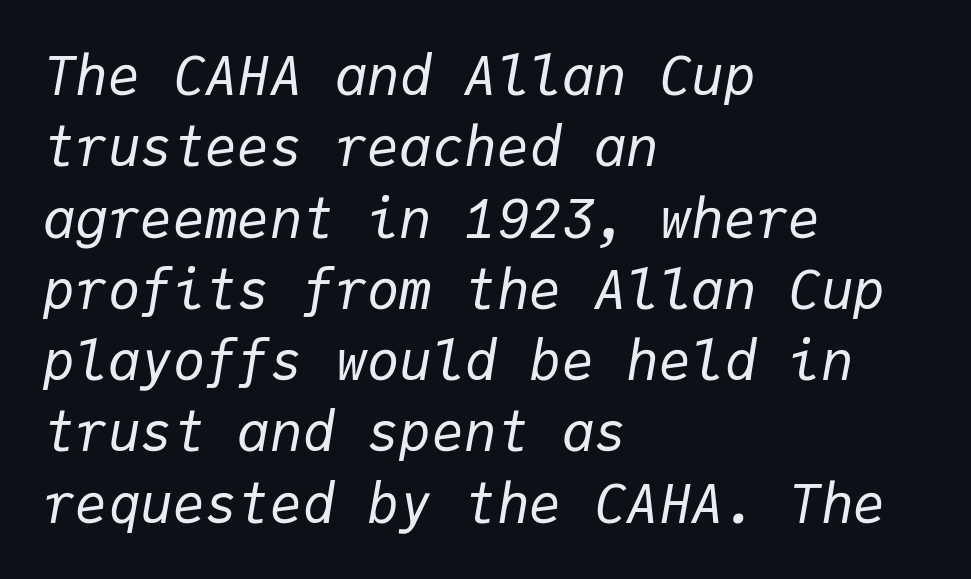
The image shows 54 px regular-weight type, italic (leaning right), monospaced; set left-aligned, normal line spacing (1.32x), normal letter spacing, not underlined; low stroke contrast and a medium x-height.
